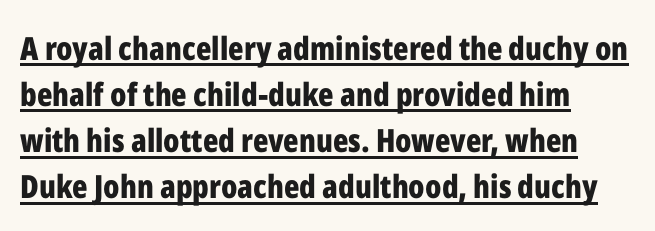
Q: Is the text bold? A: Yes.
Q: Is the text italic (slanted)? A: No, it is upright.
Q: Is the typeface a serif or a sans-serif typeface? A: Sans-serif.
Q: Is the text underlined? A: Yes.
Q: How is the paragraph aligned? A: Left-aligned.
Q: Is the spacing between letters normal or unusually wide? A: Normal.
Q: Is the spacing between lines tight, normal or loose? A: Normal.
Q: Width (condensed, normal, or wide)? A: Condensed.
Q: Stroke contrast? A: Low.
Q: x-height? A: Medium.
Q: Monospaced? A: No.
